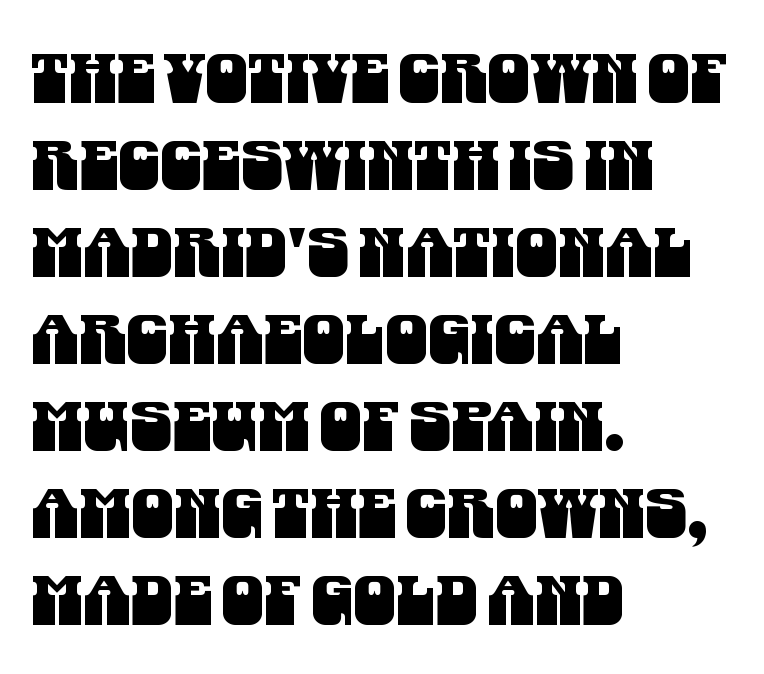
{"serif": "no", "width": "condensed", "stroke_contrast": "medium", "x_height": "large", "monospaced": "no", "underline": "no", "align": "left", "line_spacing": "normal", "line_spacing_ratio": 1.28, "letter_spacing": "normal", "letter_spacing_em": 0.0, "glyph_px": 68}
